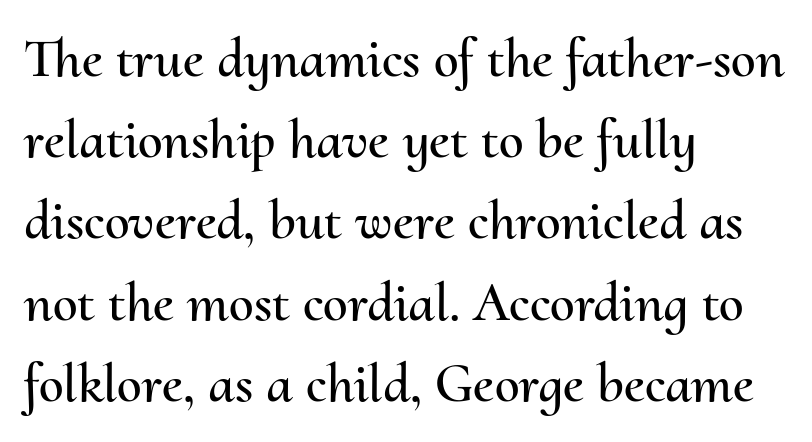
Short note: letters normally spaced. Note the varied advance widths — an 'i' is clearly narrower than an 'm'. No italicization has been applied; the sample stays upright. A bare baseline throughout the passage. Which margin do the lines hug? The left one — the right edge is uneven.
